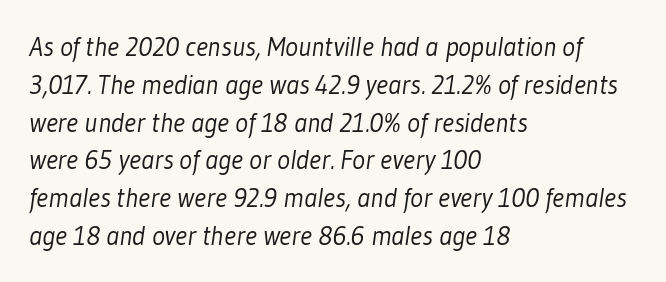
Bold? No — there's no thickening of the strokes. Quick note: interline space is typical. One-word summary of the alignment: left. Words float on clear page, feet unadorned.
